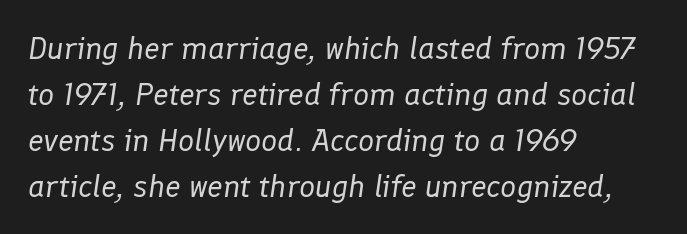
Here the designer chose a conventional face with non-uniform glyph widths. A bare baseline throughout the passage. Notice how descenders clear the ascenders below comfortably — that's standard leading. Nobody touched the tracking dial on this one. An italicized treatment has been applied to the whole sample. The face looks like a standard text weight, possibly lighter.
